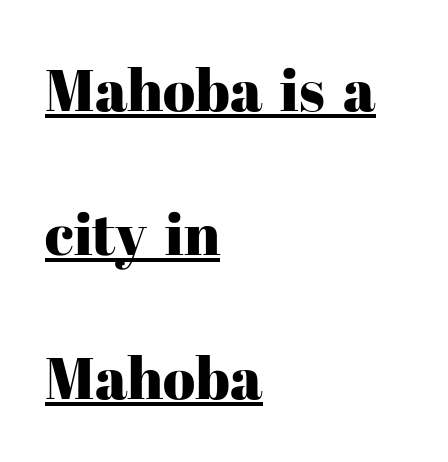
The image shows 59 px serif type, upright; set left-aligned, loose line spacing (2.44x), normal letter spacing, underlined; high stroke contrast and a medium x-height.
